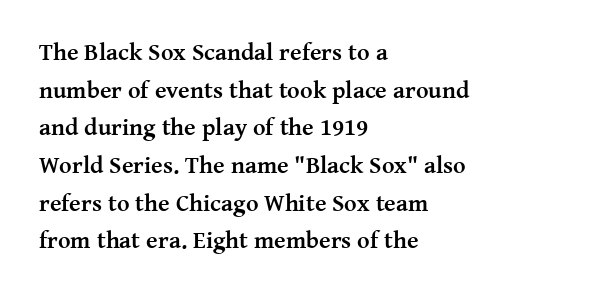
Q: Is the text bold? A: Yes.
Q: Is the text italic (slanted)? A: No, it is upright.
Q: Is the text underlined? A: No.
Q: How is the paragraph aligned? A: Left-aligned.
Q: Is the spacing between letters normal or unusually wide? A: Normal.
Q: Is the spacing between lines tight, normal or loose? A: Normal.
